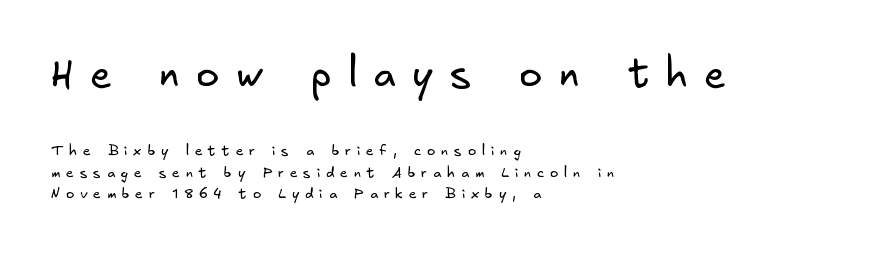
The image shows 39 px regular-weight sans-serif type; set left-aligned, normal line spacing (1.54x), unusually wide letter spacing (+0.42 em), not underlined; the first (top) block is 2.79x larger; low stroke contrast and a small x-height.
